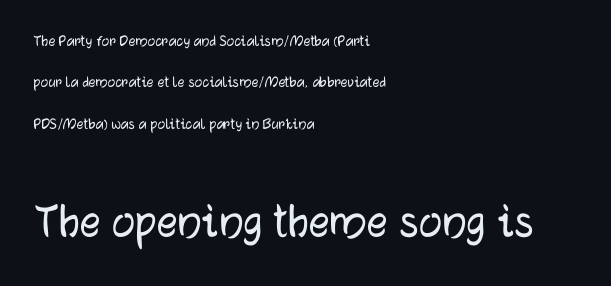
{"serif": "no", "italic": "no", "width": "normal", "stroke_contrast": "low", "x_height": "medium", "monospaced": "no", "underline": "no", "align": "left", "line_spacing": "loose", "line_spacing_ratio": 2.44, "letter_spacing": "normal", "letter_spacing_em": 0.0, "larger_block": "second", "size_ratio": 3.06, "glyph_px": 52}
